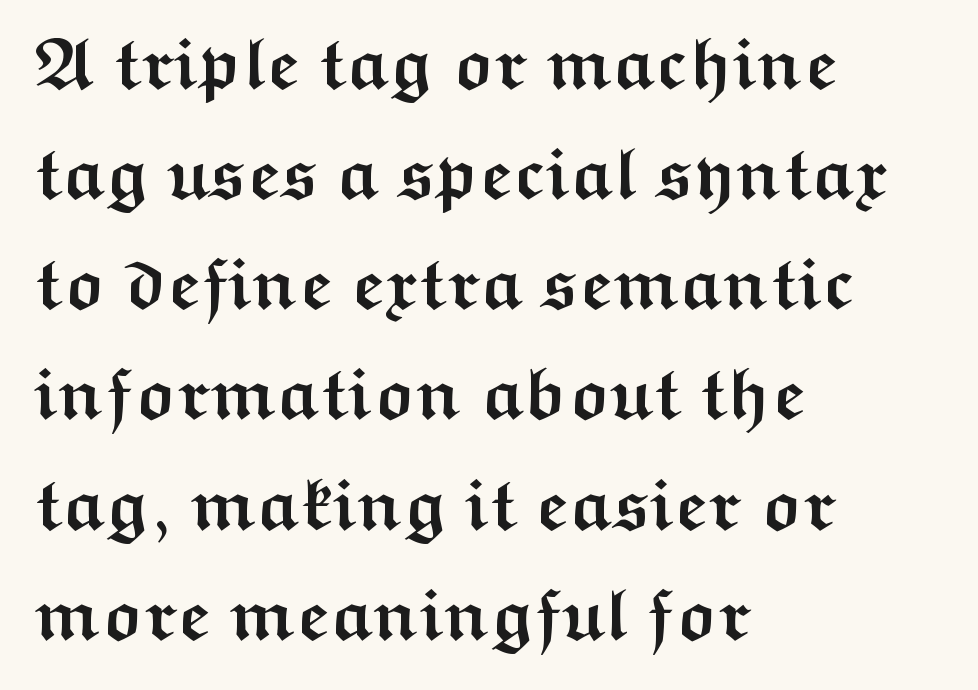
The image shows 72 px semibold, wide sans-serif type, upright; set left-aligned, normal line spacing (1.53x), normal letter spacing, not underlined; medium stroke contrast and a medium x-height.
